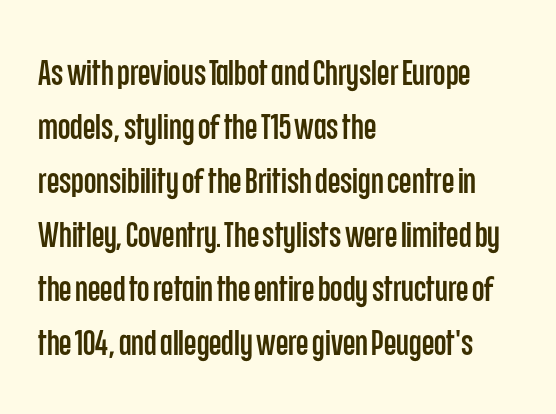
The rendering keeps characters at their native spacing. The passage shown stacks its lines at a standard gap. The passage shown is typed in a proportional face where columns would drift. The glyphs are unaccompanied by any horizontal stroke below them. The rendering shows plain stroke endings on the letterforms — a sans-serif design. Compared with a centered layout, this one pins lines to the left instead.
